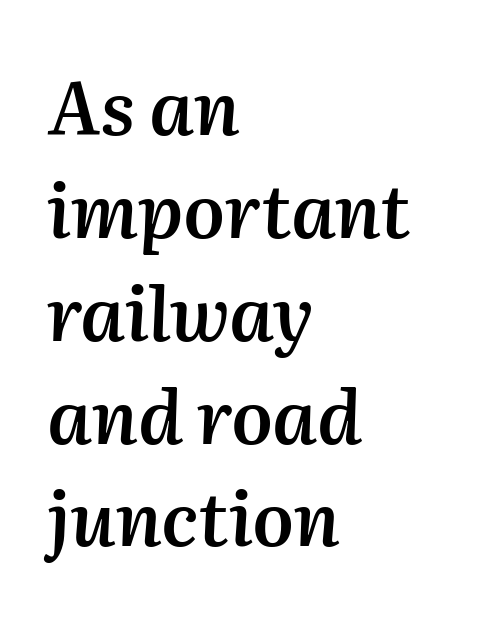
Spacing verdict: proportional, widths tailored to each character. You could call the tracking neutral — neither tight nor loose. Weight: semibold (demi). These lines sit exactly where default settings would place them. Italic? Definitely — the glyphs are oblique. The foot of each line stays bare and open.
